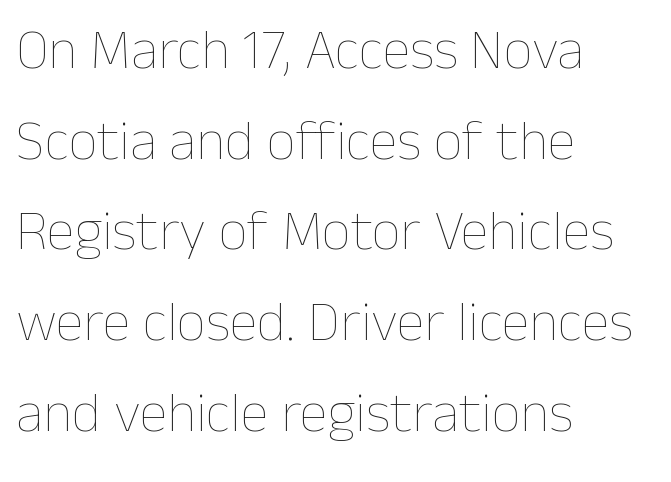
Q: Is the text bold? A: No.
Q: Is the text italic (slanted)? A: No, it is upright.
Q: Is the text underlined? A: No.
Q: How is the paragraph aligned? A: Left-aligned.
Q: Is the spacing between letters normal or unusually wide? A: Normal.
Q: Is the spacing between lines tight, normal or loose? A: Normal.
Q: Width (condensed, normal, or wide)? A: Normal.
Q: Stroke contrast? A: Low.
Q: x-height? A: Medium.
Q: Monospaced? A: No.
